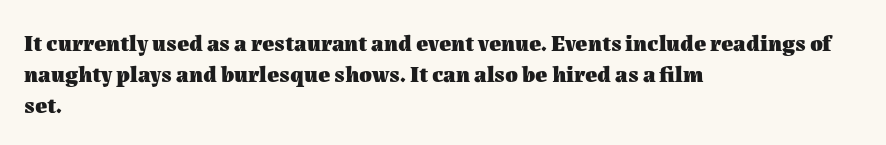
Q: Is the text bold? A: Yes.
Q: Is the text italic (slanted)? A: No, it is upright.
Q: Is the text underlined? A: No.
Q: How is the paragraph aligned? A: Left-aligned.
Q: Is the spacing between letters normal or unusually wide? A: Normal.
Q: Is the spacing between lines tight, normal or loose? A: Normal.
